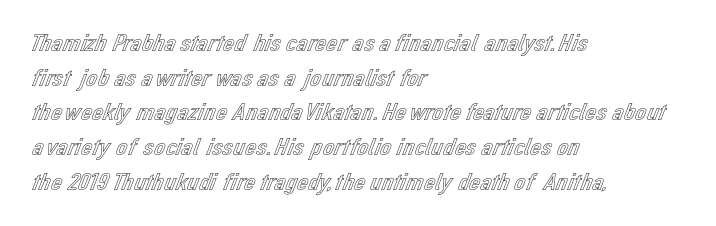
Q: Is the text italic (slanted)? A: Yes.
Q: Is the text underlined? A: No.
Q: How is the paragraph aligned? A: Left-aligned.
Q: Is the spacing between letters normal or unusually wide? A: Normal.
Q: Is the spacing between lines tight, normal or loose? A: Normal.
